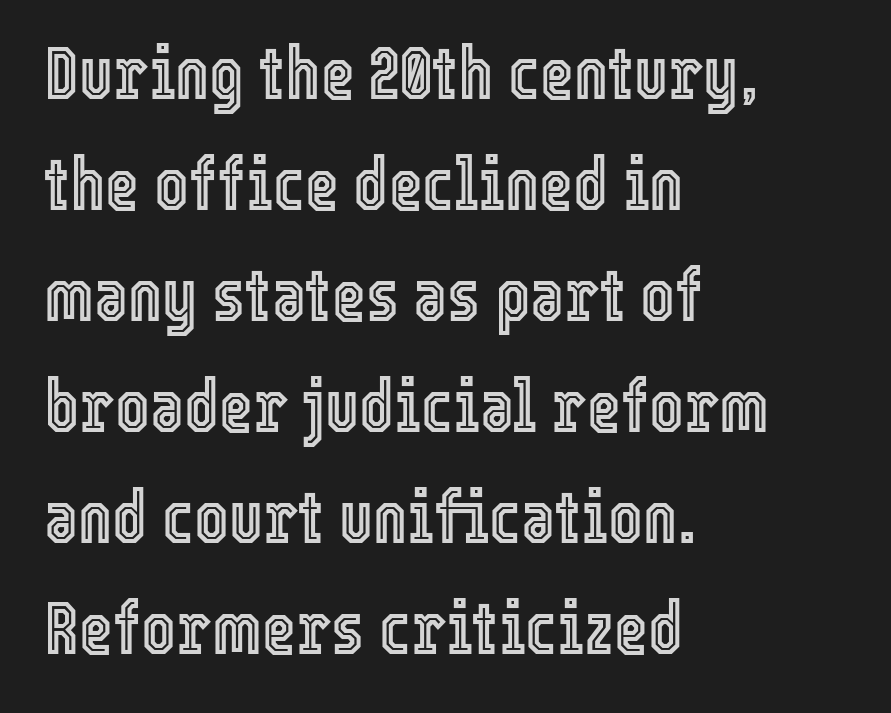
Q: Is the text italic (slanted)? A: No, it is upright.
Q: Is the text underlined? A: No.
Q: How is the paragraph aligned? A: Left-aligned.
Q: Is the spacing between letters normal or unusually wide? A: Normal.
Q: Is the spacing between lines tight, normal or loose? A: Normal.
Q: Width (condensed, normal, or wide)? A: Condensed.
Q: x-height? A: Medium.
Q: Monospaced? A: No.
